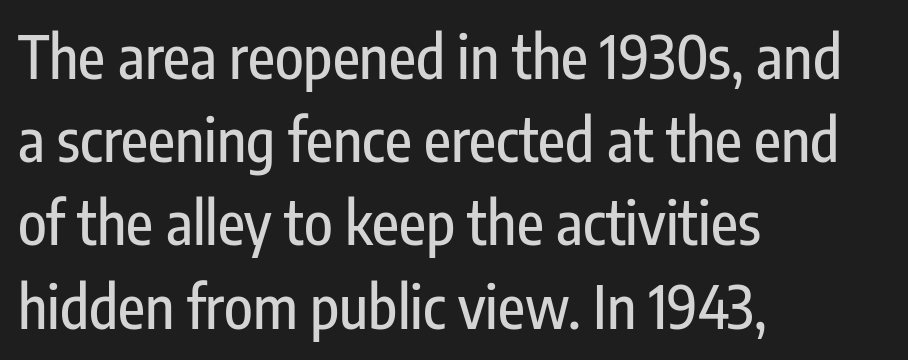
Q: Is the text italic (slanted)? A: No, it is upright.
Q: Is the typeface a serif or a sans-serif typeface? A: Sans-serif.
Q: Is the text underlined? A: No.
Q: How is the paragraph aligned? A: Left-aligned.
Q: Is the spacing between letters normal or unusually wide? A: Normal.
Q: Is the spacing between lines tight, normal or loose? A: Normal.
Q: Width (condensed, normal, or wide)? A: Condensed.
Q: Stroke contrast? A: Low.
Q: x-height? A: Medium.
Q: Monospaced? A: No.
